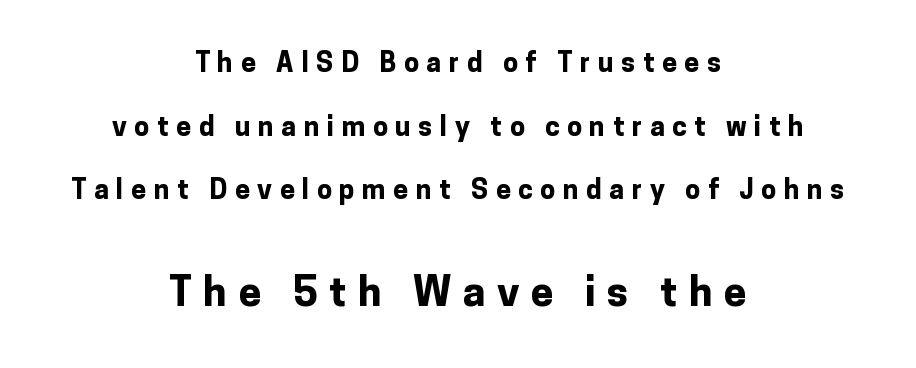
{"serif": "no", "italic": "no", "bold": "yes", "weight": "bold", "width": "normal", "stroke_contrast": "low", "x_height": "medium", "monospaced": "no", "underline": "no", "align": "center", "line_spacing": "loose", "line_spacing_ratio": 2.36, "letter_spacing": "wide", "letter_spacing_em": 0.28, "larger_block": "second", "size_ratio": 1.52, "glyph_px": 41}
